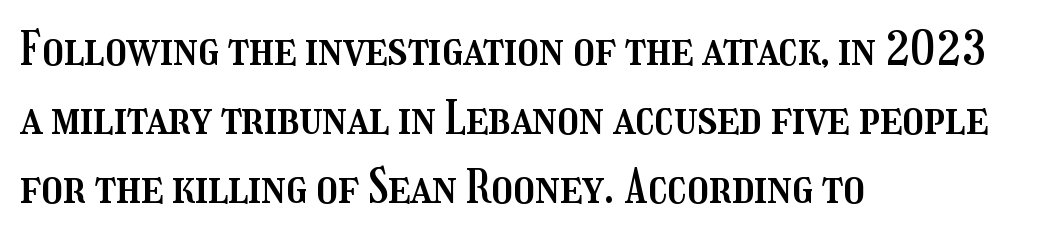
Varying glyph widths throughout — classic text-font behaviour. Letter spacing: default. Visually the block forms a straight wall on the left and a jagged coastline on the right. The baseline area is clear. Does the lettering tilt? It doesn't — this is upright. Is there much room between lines? A standard amount, neither cramped nor airy.
